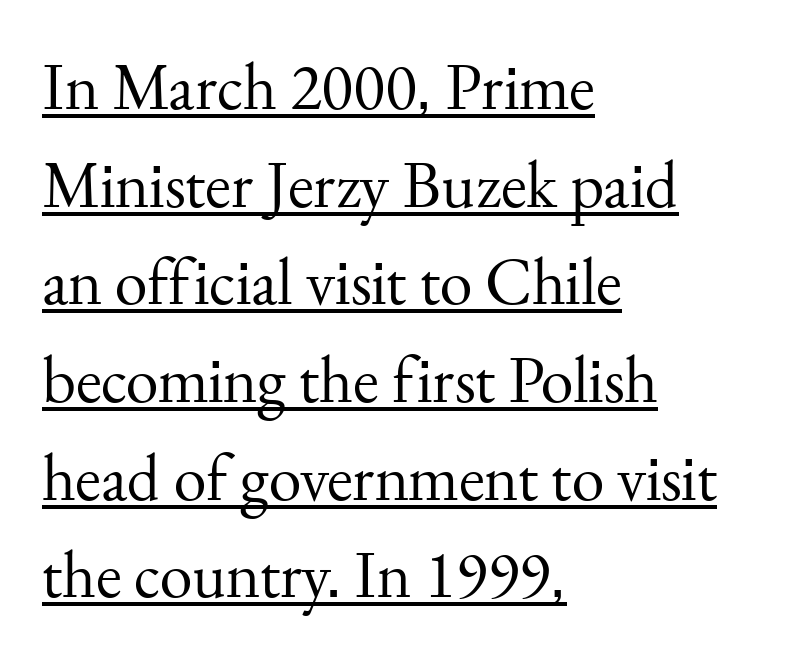
Q: Is the text bold? A: No.
Q: Is the text italic (slanted)? A: No, it is upright.
Q: Is the typeface a serif or a sans-serif typeface? A: Serif.
Q: Is the text underlined? A: Yes.
Q: How is the paragraph aligned? A: Left-aligned.
Q: Is the spacing between letters normal or unusually wide? A: Normal.
Q: Is the spacing between lines tight, normal or loose? A: Normal.
Q: Width (condensed, normal, or wide)? A: Normal.
Q: Stroke contrast? A: Medium.
Q: x-height? A: Small.
Q: Monospaced? A: No.
